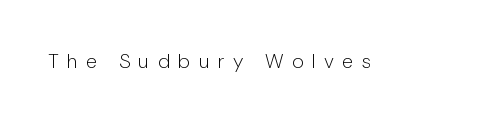
The image shows 20 px text type, upright; set unusually wide letter spacing (+0.42 em), not underlined.
